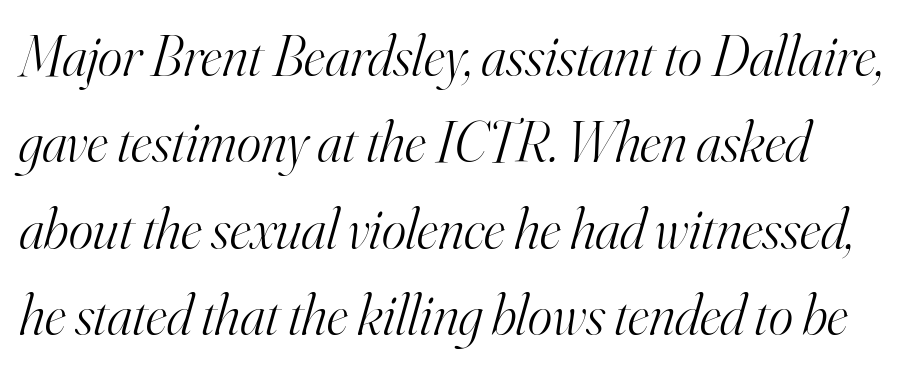
In terms of letterform style, serifs are clearly present. Reading down the column, the eye jumps a familiar distance to each next line. The axis of the letterforms is tilted away from vertical. Caption: face not bold, strokes unweighted. Varying glyph widths throughout — classic text-font behaviour.
